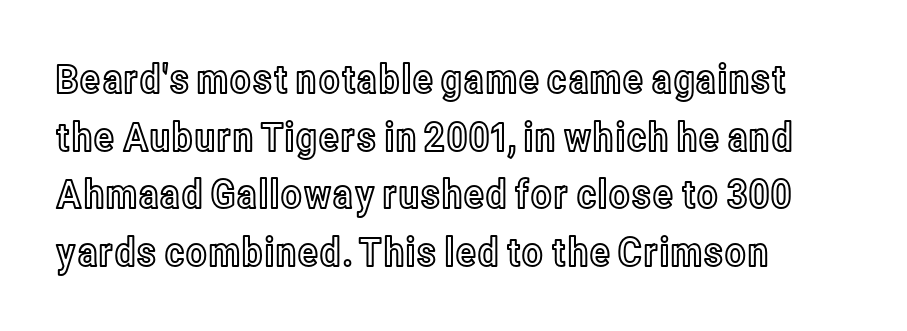
The image shows 40 px condensed type, upright; set left-aligned, normal line spacing (1.44x), normal letter spacing, not underlined; a medium x-height.
